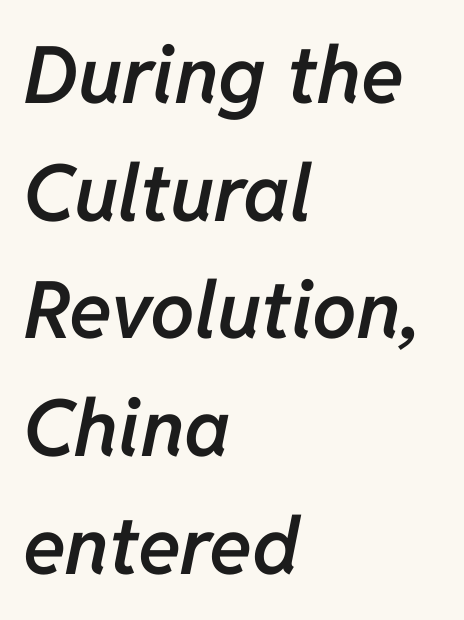
{"italic": "yes", "lean": "right", "slant_degrees": 11, "bold": "semi", "weight": "semibold", "width": "normal", "stroke_contrast": "low", "x_height": "medium", "monospaced": "no", "underline": "no", "align": "left", "line_spacing": "normal", "line_spacing_ratio": 1.49, "letter_spacing": "normal", "letter_spacing_em": 0.0, "glyph_px": 79}
